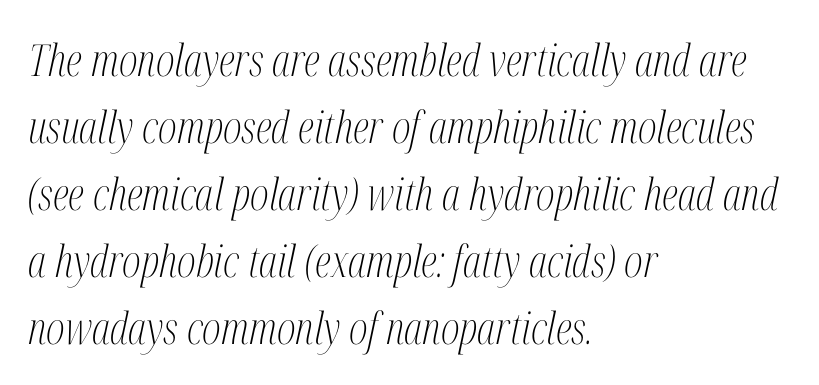
The image shows 44 px light, condensed serif type, italic (leaning right); set left-aligned, normal line spacing (1.52x), normal letter spacing, not underlined; medium stroke contrast and a medium x-height.
